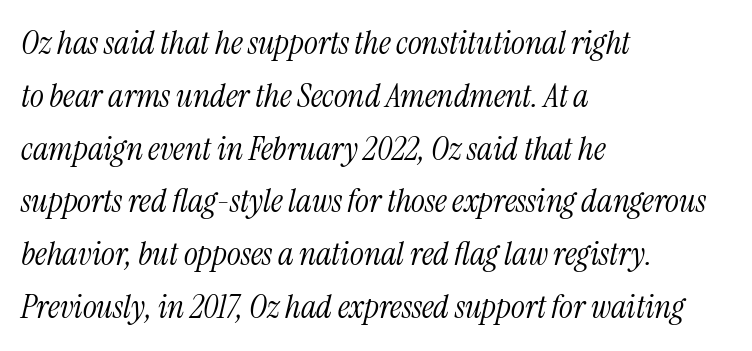
{"serif": "yes", "italic": "yes", "lean": "right", "slant_degrees": 13, "bold": "no", "weight": "light", "width": "condensed", "stroke_contrast": "medium", "x_height": "medium", "monospaced": "no", "underline": "no", "align": "left", "line_spacing": "normal", "line_spacing_ratio": 1.6, "letter_spacing": "normal", "letter_spacing_em": 0.0, "glyph_px": 33}
